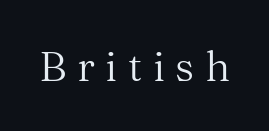
The image shows 42 px regular-weight serif type, upright; set unusually wide letter spacing (+0.25 em), not underlined; medium stroke contrast and a medium x-height.
